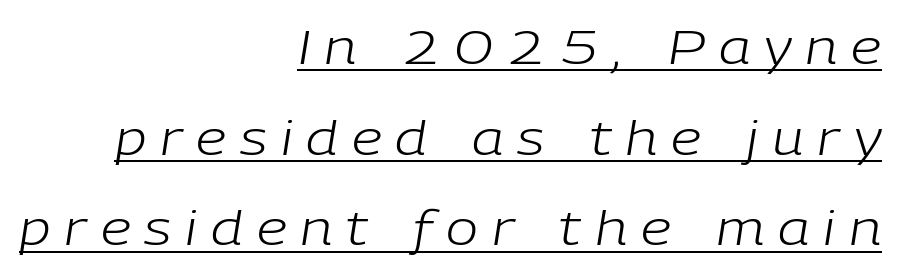
The image shows 48 px light type, italic (leaning right); set right-aligned, line spacing 1.89x, unusually wide letter spacing (+0.29 em), underlined; low stroke contrast and a medium x-height.
